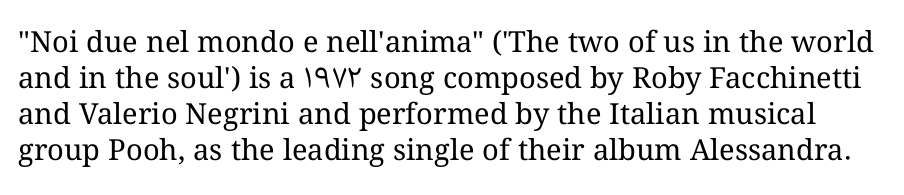
A bare baseline throughout the passage. The tracking reads as untouched default to a designer's eye. Each letter keeps its own natural width here, so spacing adapts to shape. The font's upright variant was chosen for this text. Heaviness? Minimal to ordinary, like unemphasized prose.
